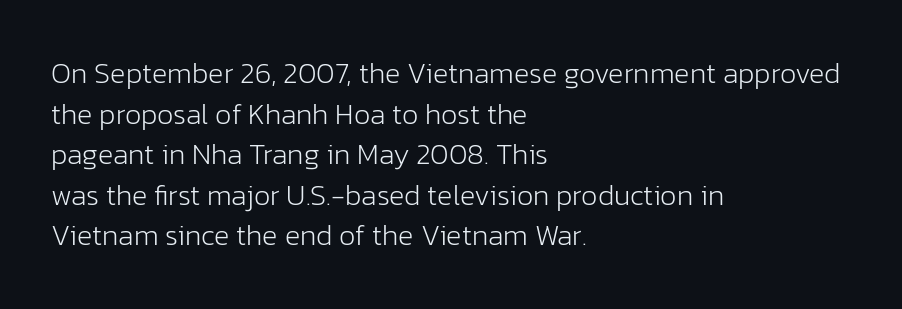
Left-aligned paragraph, ragged on the right. In terms of letterform style, serifs are entirely absent. The font is comparable to plain body text, perhaps lighter. Do the letters lean? They stand straight. Here the designer chose a conventional face with non-uniform glyph widths. A clean baseline with only descenders dipping below it.
